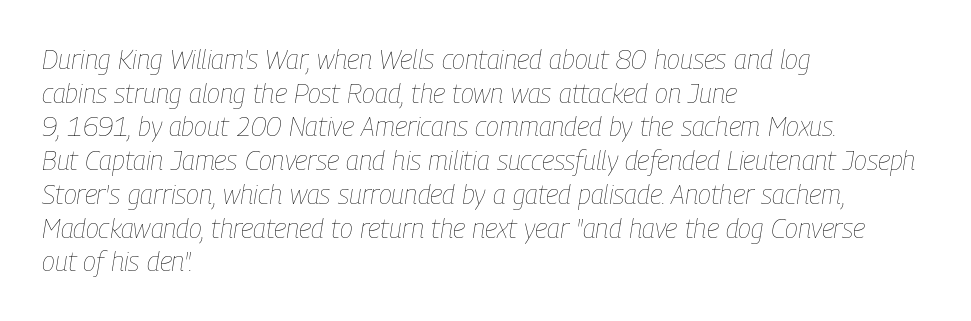
The image shows 27 px text type, italic (leaning right); set left-aligned, normal line spacing (1.25x), normal letter spacing, not underlined.
